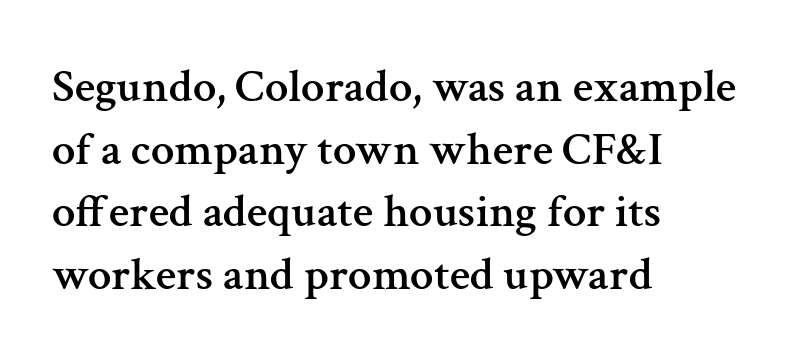
Q: Is the text italic (slanted)? A: No, it is upright.
Q: Is the typeface a serif or a sans-serif typeface? A: Serif.
Q: Is the text underlined? A: No.
Q: How is the paragraph aligned? A: Left-aligned.
Q: Is the spacing between letters normal or unusually wide? A: Normal.
Q: Is the spacing between lines tight, normal or loose? A: Normal.
Q: Width (condensed, normal, or wide)? A: Normal.
Q: Stroke contrast? A: Medium.
Q: x-height? A: Medium.
Q: Monospaced? A: No.
